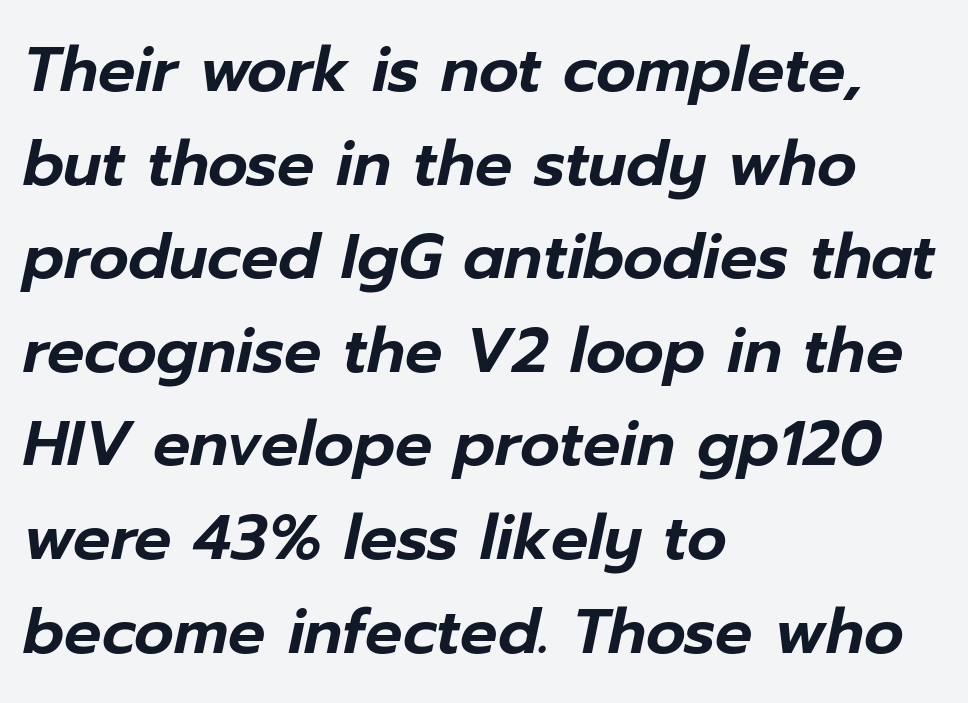
Q: Is the text italic (slanted)? A: Yes, it leans right by about 12 degrees.
Q: Is the text underlined? A: No.
Q: How is the paragraph aligned? A: Left-aligned.
Q: Is the spacing between letters normal or unusually wide? A: Normal.
Q: Is the spacing between lines tight, normal or loose? A: Normal.
Q: Width (condensed, normal, or wide)? A: Normal.
Q: Stroke contrast? A: Low.
Q: x-height? A: Medium.
Q: Monospaced? A: No.
